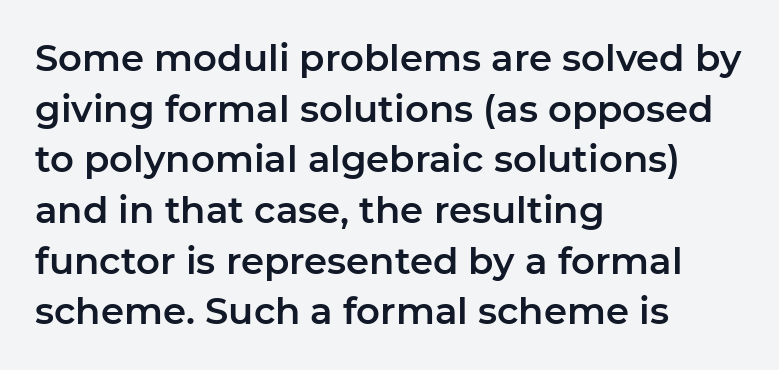
{"serif": "no", "italic": "no", "width": "normal", "stroke_contrast": "low", "x_height": "medium", "monospaced": "no", "underline": "no", "align": "left", "line_spacing": "normal", "line_spacing_ratio": 1.37, "letter_spacing": "normal", "letter_spacing_em": 0.0, "glyph_px": 37}
